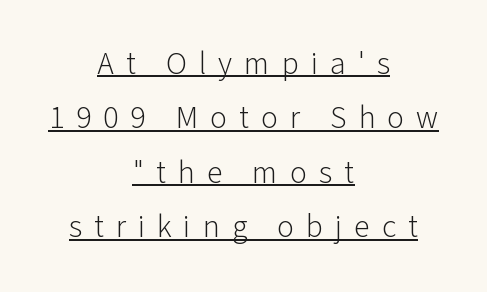
{"serif": "no", "italic": "no", "bold": "no", "weight": "light", "width": "normal", "stroke_contrast": "low", "x_height": "medium", "monospaced": "no", "underline": "yes", "align": "center", "line_spacing": "normal", "line_spacing_ratio": 1.7, "letter_spacing": "wide", "letter_spacing_em": 0.37, "glyph_px": 32}
